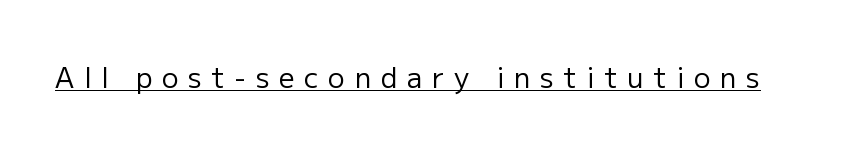
Q: Is the text bold? A: No.
Q: Is the text italic (slanted)? A: No, it is upright.
Q: Is the typeface a serif or a sans-serif typeface? A: Sans-serif.
Q: Is the text underlined? A: Yes.
Q: Is the spacing between letters normal or unusually wide? A: Unusually wide.
Q: Width (condensed, normal, or wide)? A: Normal.
Q: Stroke contrast? A: Low.
Q: x-height? A: Medium.
Q: Monospaced? A: No.
